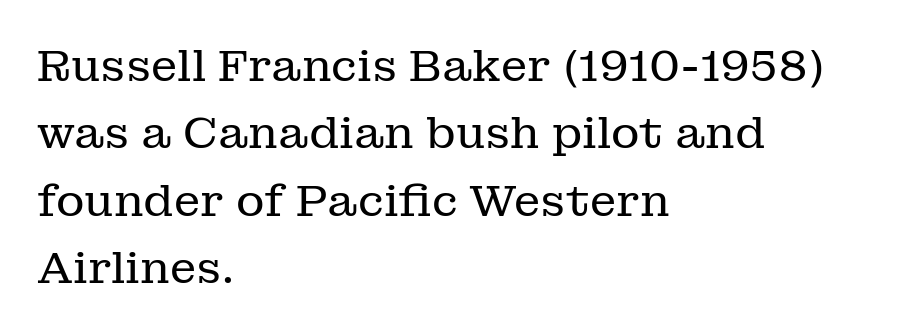
The image shows 44 px regular-weight serif type, upright; set left-aligned, normal line spacing (1.53x), normal letter spacing, not underlined; low stroke contrast and a medium x-height.
